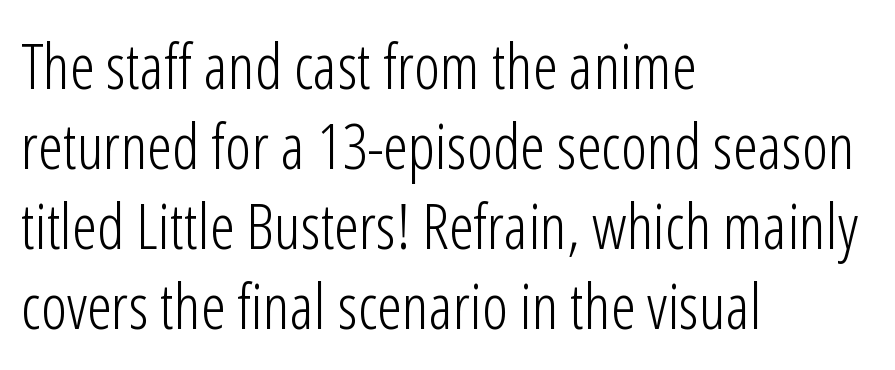
Each word holds together tightly as a unit, with standard inter-letter gaps. Unmarked baselines from the first word to the last. The face used here is proportionally spaced, like ordinary book or web type. Weight: regular or lighter.
